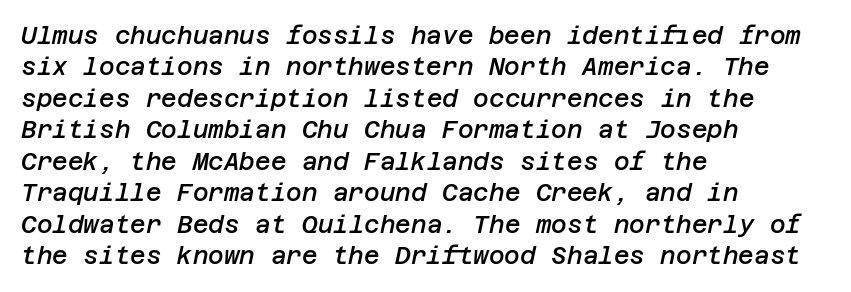
The image shows 24 px text type, italic (leaning right); set left-aligned, normal line spacing (1.31x), normal letter spacing, not underlined.
